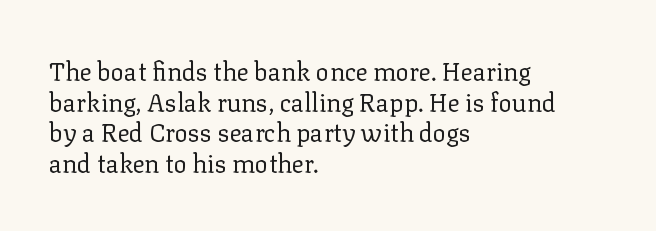
{"italic": "no", "bold": "no", "underline": "no", "align": "left", "line_spacing_ratio": 1.23, "letter_spacing": "normal", "letter_spacing_em": 0.0, "glyph_px": 25}
